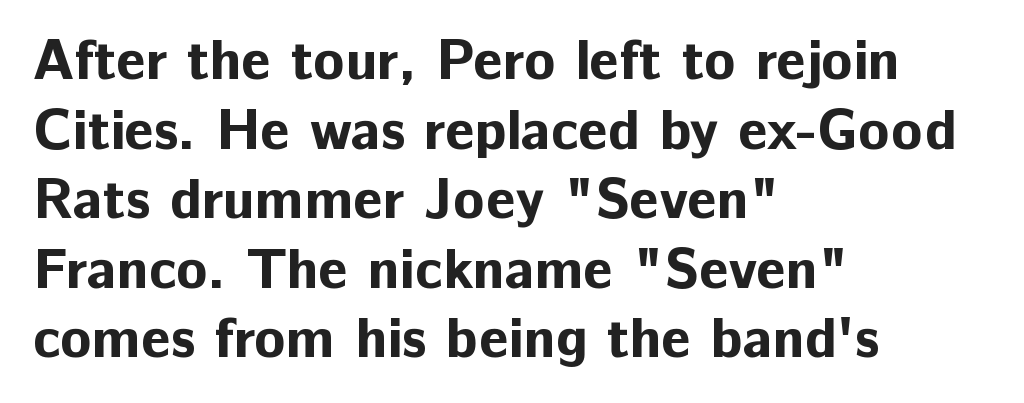
Q: Is the text bold? A: Yes.
Q: Is the text italic (slanted)? A: No, it is upright.
Q: Is the typeface a serif or a sans-serif typeface? A: Sans-serif.
Q: Is the text underlined? A: No.
Q: How is the paragraph aligned? A: Left-aligned.
Q: Is the spacing between letters normal or unusually wide? A: Normal.
Q: Width (condensed, normal, or wide)? A: Normal.
Q: Stroke contrast? A: Low.
Q: x-height? A: Medium.
Q: Monospaced? A: No.
